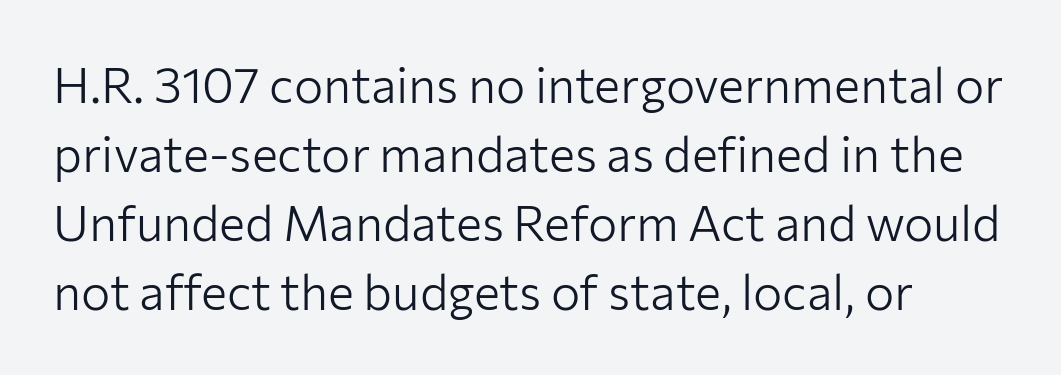
{"serif": "no", "italic": "no", "bold": "no", "weight": "light", "width": "normal", "stroke_contrast": "low", "x_height": "medium", "monospaced": "no", "underline": "no", "line_spacing": "normal", "line_spacing_ratio": 1.41, "letter_spacing": "normal", "letter_spacing_em": 0.0, "glyph_px": 49}
